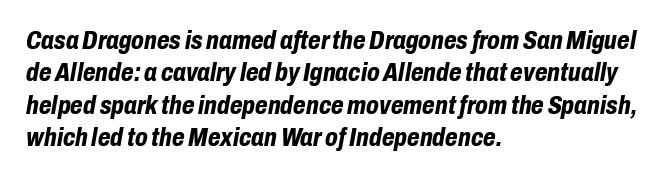
The image shows 26 px bold type, italic (leaning right); set left-aligned, normal line spacing (1.25x), normal letter spacing, not underlined.
